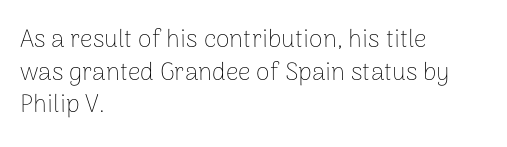
Q: Is the text bold? A: No.
Q: Is the text italic (slanted)? A: No, it is upright.
Q: Is the text underlined? A: No.
Q: How is the paragraph aligned? A: Left-aligned.
Q: Is the spacing between letters normal or unusually wide? A: Normal.
Q: Is the spacing between lines tight, normal or loose? A: Normal.
